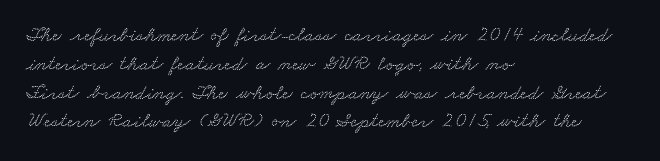
The image shows 21 px text type; set left-aligned, normal line spacing (1.37x), normal letter spacing, not underlined.
